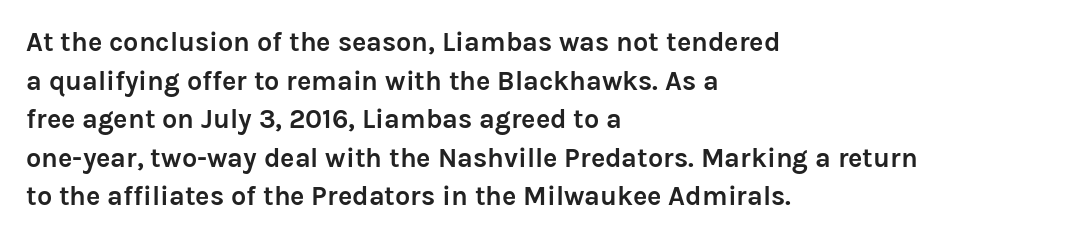
{"italic": "no", "bold": "yes", "underline": "no", "align": "left", "line_spacing": "normal", "line_spacing_ratio": 1.43, "letter_spacing": "normal", "letter_spacing_em": 0.0, "glyph_px": 27}
